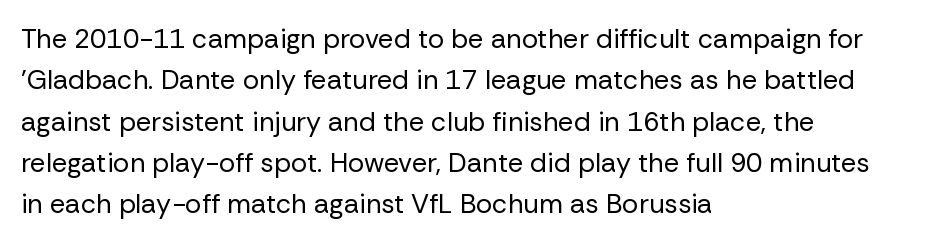
The image shows 27 px text type, upright; set left-aligned, normal line spacing (1.53x), normal letter spacing, not underlined.
